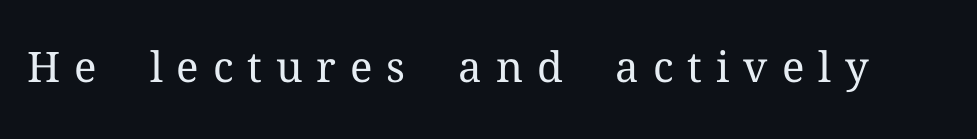
The image shows 42 px regular-weight serif type, upright; set unusually wide letter spacing (+0.33 em), not underlined; medium stroke contrast and a medium x-height.
